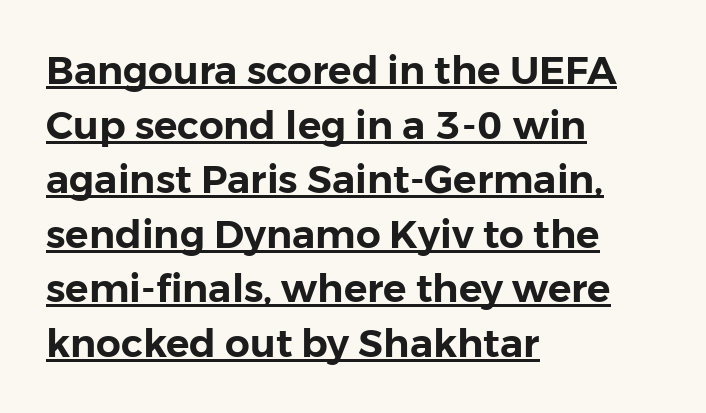
Proportional: the letters do not fall into vertical columns. The typography opts for an upright posture over an oblique one. Beneath each row of characters lies a ruled line. All the whitespace from short lines collects on the right. Honestly, the letter spacing is just normal — you wouldn't notice it.
